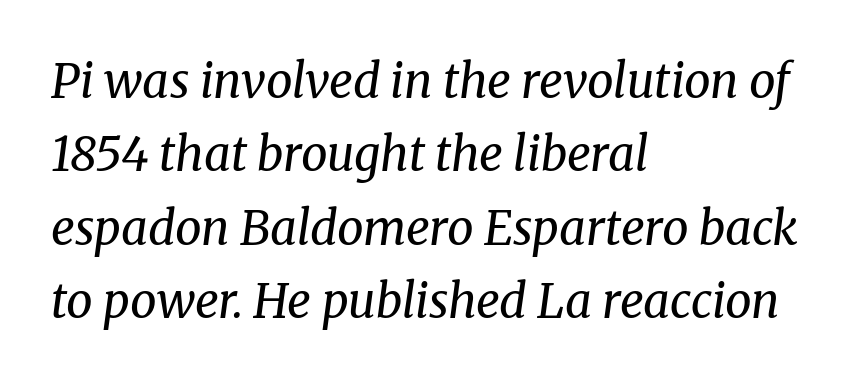
{"serif": "yes", "italic": "yes", "lean": "right", "slant_degrees": 8, "bold": "no", "weight": "regular", "width": "normal", "stroke_contrast": "medium", "x_height": "medium", "monospaced": "no", "underline": "no", "align": "left", "line_spacing": "normal", "line_spacing_ratio": 1.56, "letter_spacing": "normal", "letter_spacing_em": 0.0, "glyph_px": 47}
